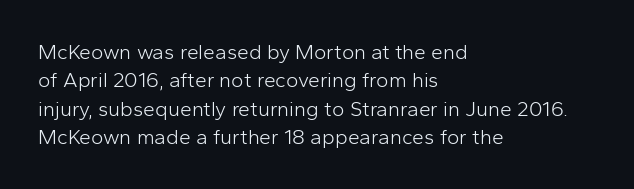
Evenly set lines give the paragraph a standard silhouette. Students, note that the glyphs here touch the page at normal intervals. In terms of posture, this sample is upright. Typeset ragged right — the left edge is the straight one.
